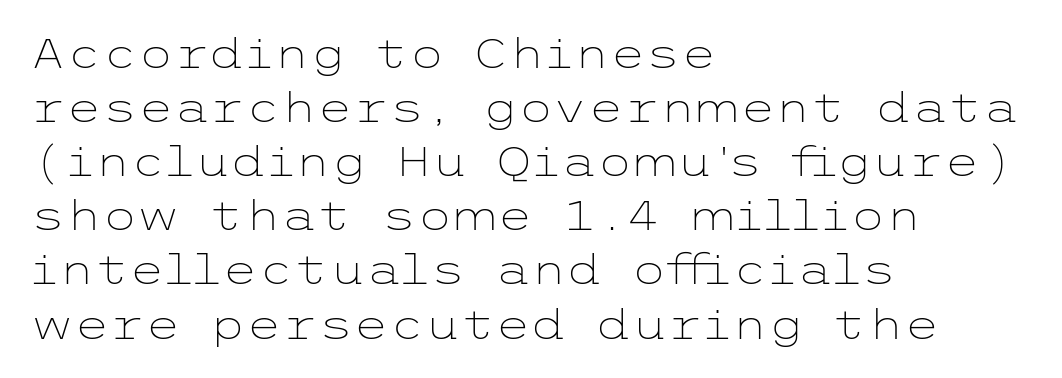
Typographically, this falls in the sans-serif category. The baseline area is clear. Tall strokes in this sample are plumb rather than angled. A light-to-regular cut is what we see here. Does extra space separate the letters? No, they use regular spacing.
